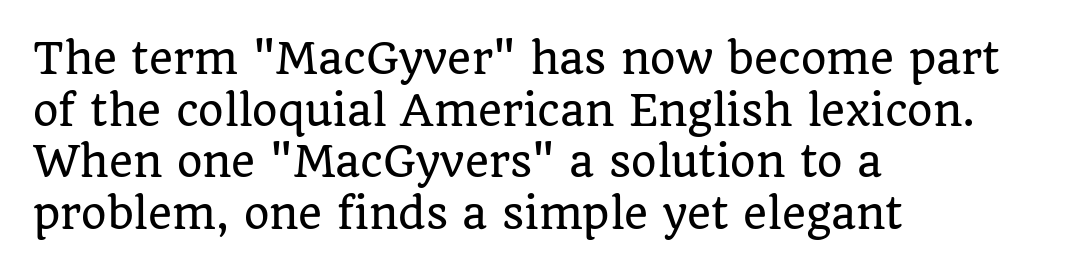
{"serif": "yes", "italic": "no", "width": "normal", "stroke_contrast": "low", "x_height": "large", "monospaced": "no", "underline": "no", "align": "left", "line_spacing": "normal", "line_spacing_ratio": 1.26, "letter_spacing": "normal", "letter_spacing_em": 0.0, "glyph_px": 41}
